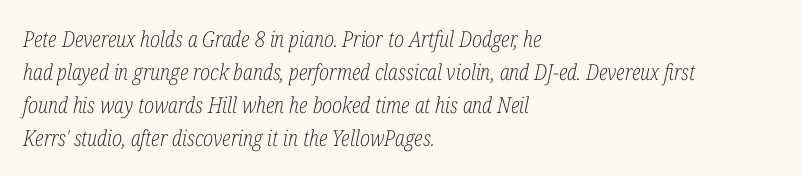
Any mark beneath the type? The region is blank. Italic? Definitely — the glyphs are oblique. Ink coverage per letter is moderate at most. The rendering uses a moderate line-height, typical for paragraphs. Where is the straight margin? On the left. The rendering keeps characters at their native spacing.
